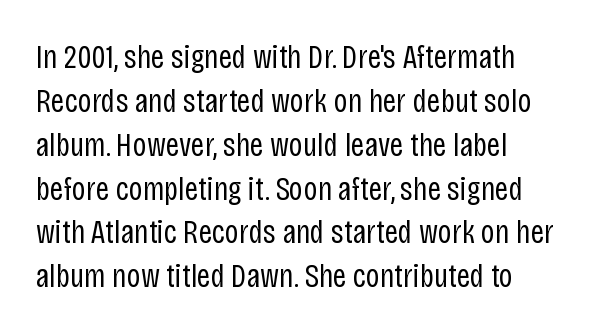
Q: Is the text bold? A: No.
Q: Is the text italic (slanted)? A: No, it is upright.
Q: Is the typeface a serif or a sans-serif typeface? A: Sans-serif.
Q: Is the text underlined? A: No.
Q: Is the spacing between letters normal or unusually wide? A: Normal.
Q: Is the spacing between lines tight, normal or loose? A: Normal.
Q: Width (condensed, normal, or wide)? A: Condensed.
Q: Stroke contrast? A: Low.
Q: x-height? A: Large.
Q: Monospaced? A: No.
